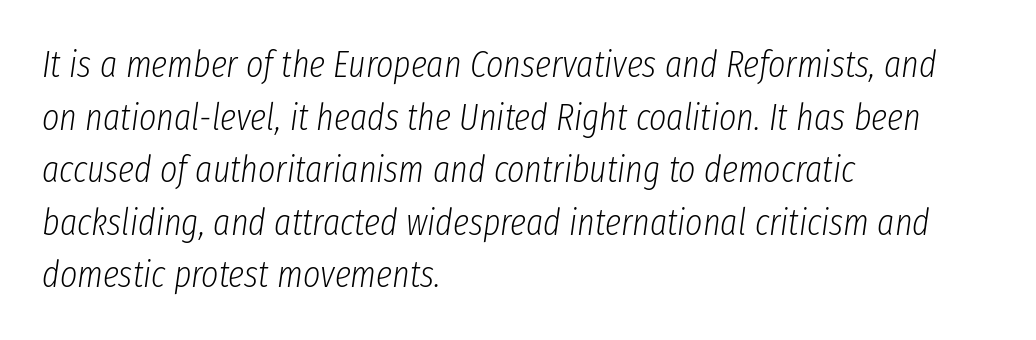
Nothing heavy about these letters — not bold at all. Nobody drew a line under any word here. The compositor pushed each line to the left boundary. This rendering leaves character spacing at its baseline value. Leading: standard. An italicized treatment has been applied to the whole sample.
